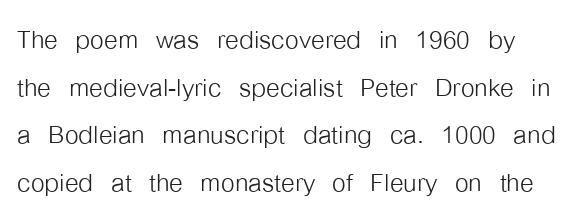
{"serif": "no", "italic": "no", "bold": "no", "weight": "light", "width": "condensed", "stroke_contrast": "low", "x_height": "medium", "monospaced": "no", "underline": "no", "line_spacing": "normal", "line_spacing_ratio": 1.36, "letter_spacing": "normal", "letter_spacing_em": 0.0, "glyph_px": 35}
